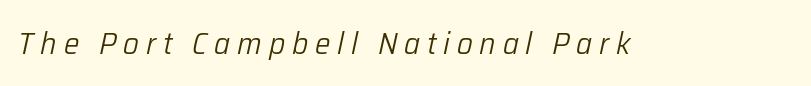
Q: Is the text bold? A: No.
Q: Is the text italic (slanted)? A: Yes, it leans right by about 12 degrees.
Q: Is the text underlined? A: No.
Q: Is the spacing between letters normal or unusually wide? A: Unusually wide.
Q: Width (condensed, normal, or wide)? A: Normal.
Q: Stroke contrast? A: Low.
Q: x-height? A: Medium.
Q: Monospaced? A: No.
